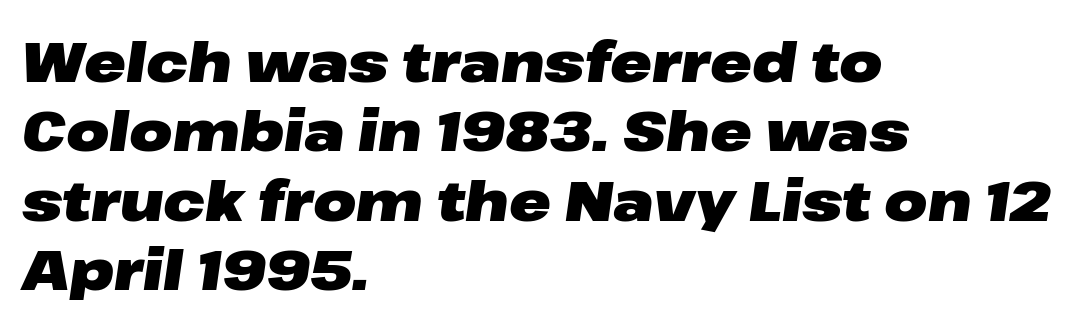
{"italic": "yes", "lean": "right", "slant_degrees": 8, "bold": "yes", "weight": "heavy", "width": "wide", "stroke_contrast": "low", "x_height": "medium", "monospaced": "no", "underline": "no", "align": "left", "line_spacing_ratio": 1.24, "letter_spacing": "normal", "letter_spacing_em": 0.0, "glyph_px": 56}
